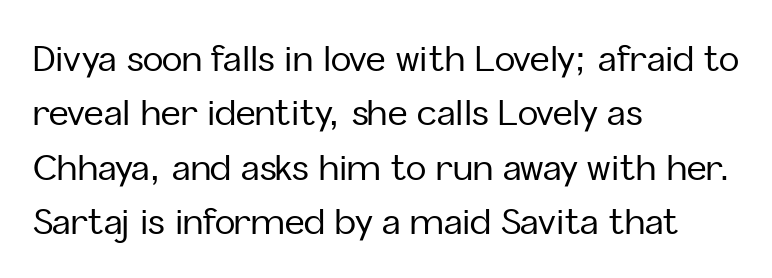
The image shows 34 px sans-serif type, upright; set left-aligned, normal line spacing (1.6x), normal letter spacing, not underlined; low stroke contrast and a medium x-height.
